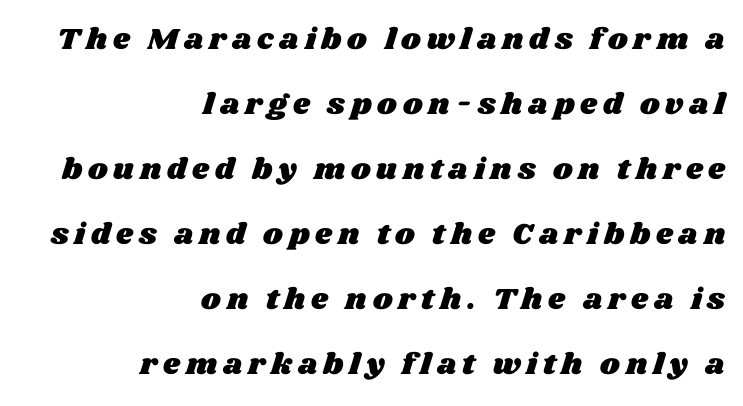
The image shows 30 px wide type; set right-aligned, loose line spacing (2.17x), not underlined; medium stroke contrast and a large x-height.
